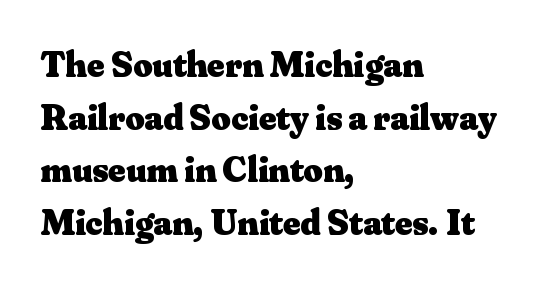
Q: Is the text bold? A: Yes.
Q: Is the text italic (slanted)? A: No, it is upright.
Q: Is the typeface a serif or a sans-serif typeface? A: Serif.
Q: Is the text underlined? A: No.
Q: How is the paragraph aligned? A: Left-aligned.
Q: Is the spacing between letters normal or unusually wide? A: Normal.
Q: Is the spacing between lines tight, normal or loose? A: Normal.
Q: Width (condensed, normal, or wide)? A: Normal.
Q: Stroke contrast? A: Medium.
Q: x-height? A: Small.
Q: Monospaced? A: No.
